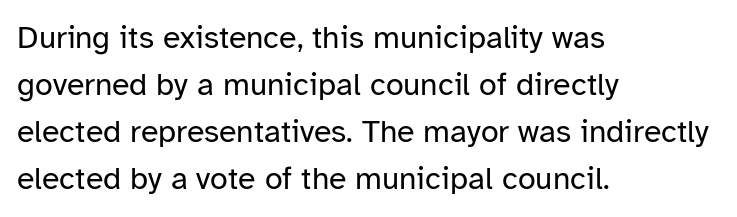
Q: Is the text bold? A: No.
Q: Is the text italic (slanted)? A: No, it is upright.
Q: Is the typeface a serif or a sans-serif typeface? A: Sans-serif.
Q: Is the text underlined? A: No.
Q: How is the paragraph aligned? A: Left-aligned.
Q: Is the spacing between letters normal or unusually wide? A: Normal.
Q: Is the spacing between lines tight, normal or loose? A: Normal.
Q: Width (condensed, normal, or wide)? A: Normal.
Q: Stroke contrast? A: Low.
Q: x-height? A: Medium.
Q: Monospaced? A: No.
